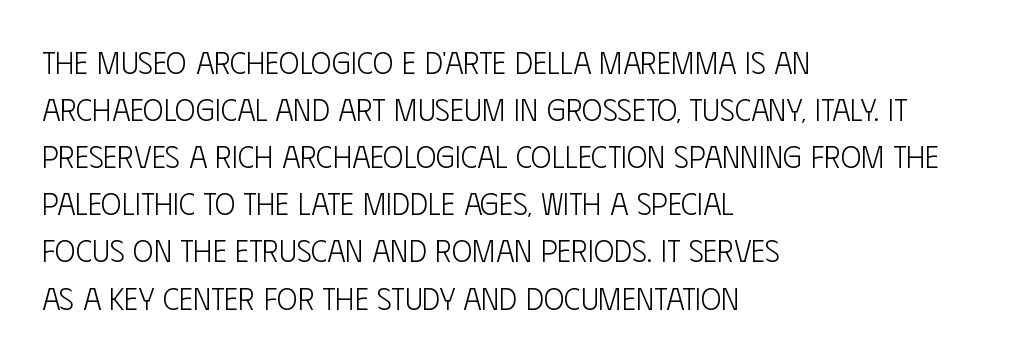
Q: Is the text bold? A: No.
Q: Is the text italic (slanted)? A: No, it is upright.
Q: Is the typeface a serif or a sans-serif typeface? A: Sans-serif.
Q: Is the text underlined? A: No.
Q: How is the paragraph aligned? A: Left-aligned.
Q: Is the spacing between letters normal or unusually wide? A: Normal.
Q: Is the spacing between lines tight, normal or loose? A: Normal.
Q: Width (condensed, normal, or wide)? A: Condensed.
Q: Stroke contrast? A: Low.
Q: x-height? A: Large.
Q: Monospaced? A: No.
